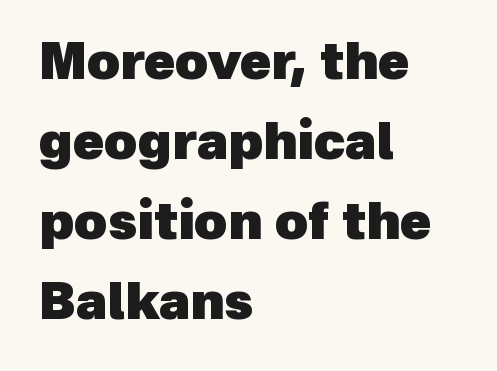
Leftover space on each line is placed entirely after the last word. Compared with typical paragraphs, the rows here are spaced about the same. The space beneath each line is pristine and unruled. Regarding serifs, this sample does without them. The face used here is rendered with its standard letterfit.
